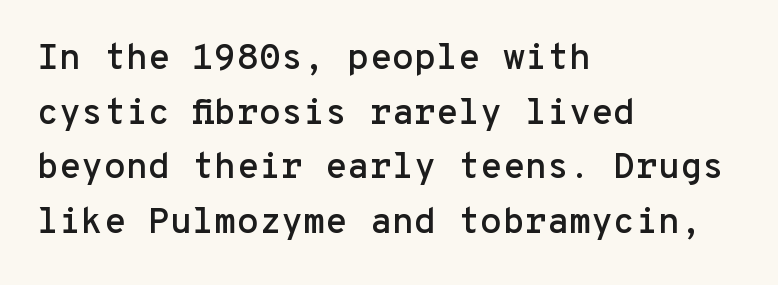
{"serif": "no", "italic": "no", "width": "normal", "stroke_contrast": "low", "x_height": "medium", "monospaced": "yes", "underline": "no", "align": "left", "line_spacing": "normal", "line_spacing_ratio": 1.52, "letter_spacing": "normal", "letter_spacing_em": 0.0, "glyph_px": 36}
